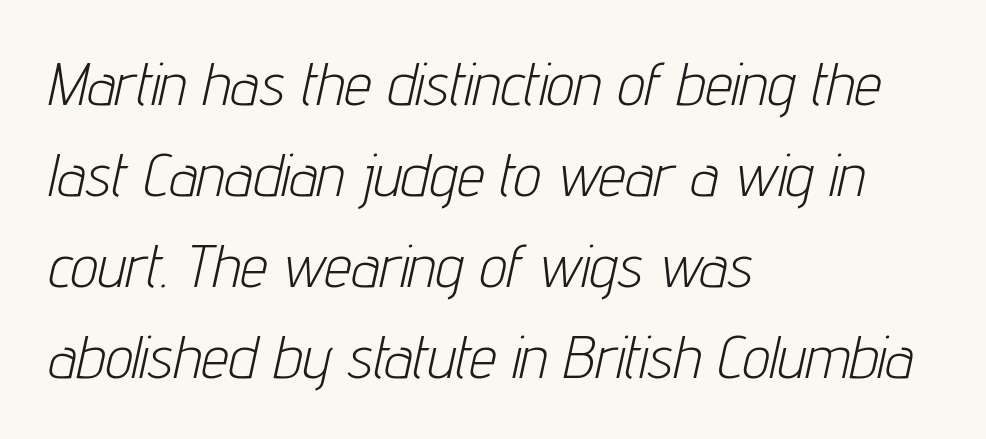
{"italic": "yes", "lean": "right", "slant_degrees": 12, "bold": "no", "weight": "light", "width": "condensed", "stroke_contrast": "low", "x_height": "medium", "monospaced": "no", "underline": "no", "align": "left", "line_spacing": "normal", "line_spacing_ratio": 1.49, "letter_spacing": "normal", "letter_spacing_em": 0.0, "glyph_px": 61}
